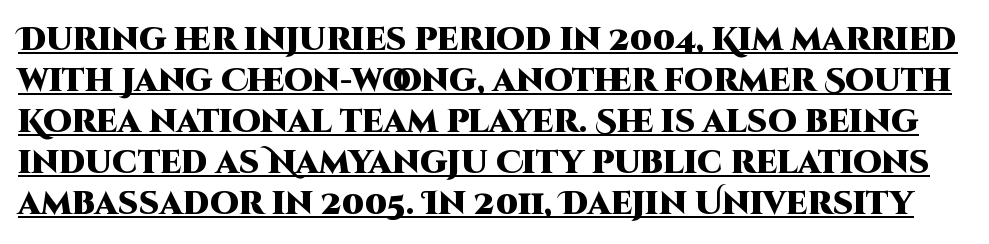
The image shows 32 px heavy sans-serif type, upright; set normal line spacing (1.28x), normal letter spacing, underlined; high stroke contrast and a large x-height.
